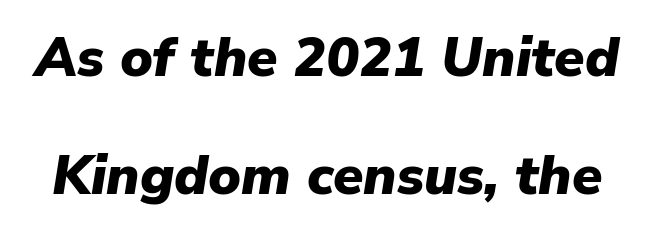
Q: Is the text bold? A: Yes.
Q: Is the text italic (slanted)? A: Yes, it leans right by about 9 degrees.
Q: Is the text underlined? A: No.
Q: Is the spacing between letters normal or unusually wide? A: Normal.
Q: Is the spacing between lines tight, normal or loose? A: Loose.
Q: Width (condensed, normal, or wide)? A: Normal.
Q: Stroke contrast? A: Low.
Q: x-height? A: Medium.
Q: Monospaced? A: No.
